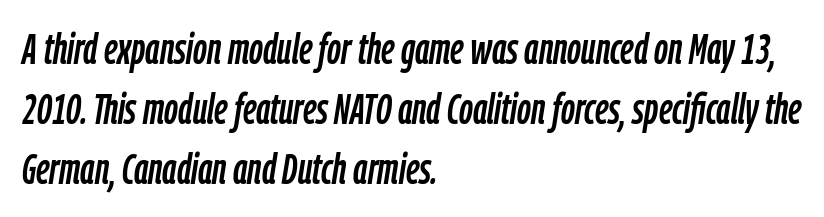
Leftover space on each line is placed entirely after the last word. Underlining? Definitely not there. Note the varied advance widths — an 'i' is clearly narrower than an 'm'. Default kerning and tracking; the words read as compact shapes.
